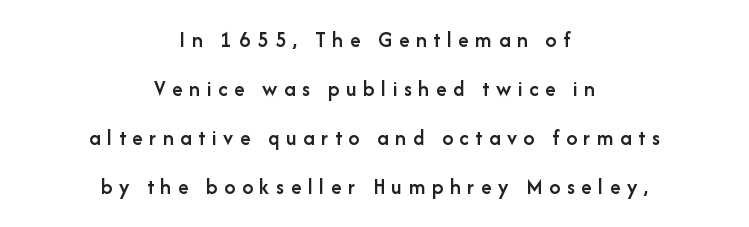
Reading down the column, the eye jumps a long way to each next line. The font is running at a semibold setting, under full bold. Neither beginnings nor endings align; midpoints do. Plain, unruled lines of type. Between one letter and the next there's a generous, obvious gap. A typesetter would mark this as roman, not italic.
